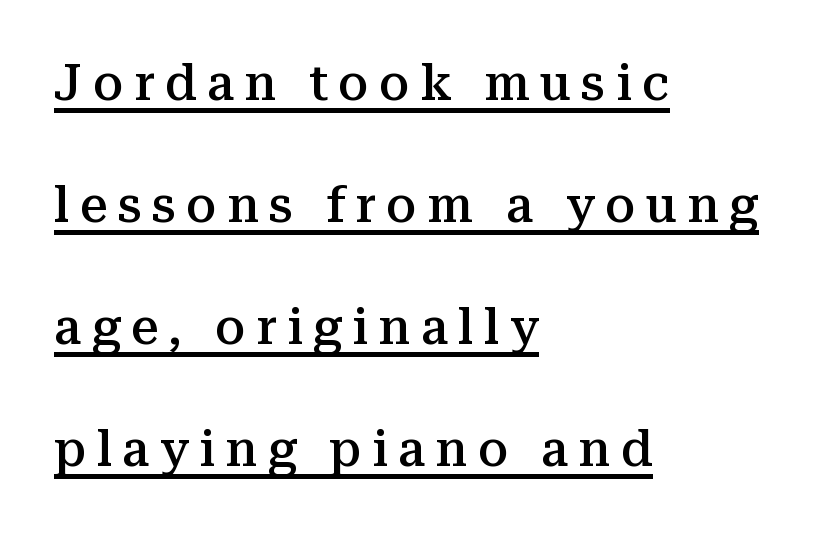
{"serif": "yes", "italic": "no", "bold": "semi", "weight": "semibold", "width": "normal", "stroke_contrast": "medium", "x_height": "medium", "monospaced": "no", "underline": "yes", "align": "left", "line_spacing": "loose", "line_spacing_ratio": 2.49, "letter_spacing": "wide", "letter_spacing_em": 0.21, "glyph_px": 49}
